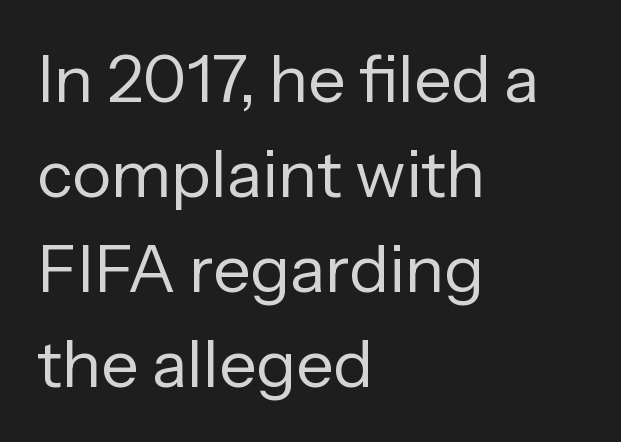
{"serif": "no", "italic": "no", "bold": "no", "weight": "regular", "width": "normal", "stroke_contrast": "low", "x_height": "medium", "monospaced": "no", "underline": "no", "align": "left", "line_spacing": "normal", "line_spacing_ratio": 1.44, "letter_spacing": "normal", "letter_spacing_em": 0.0, "glyph_px": 66}
